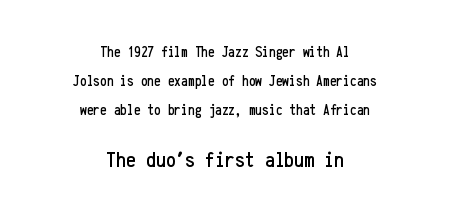
{"italic": "no", "underline": "no", "align": "center", "line_spacing": "loose", "line_spacing_ratio": 1.92, "letter_spacing": "normal", "letter_spacing_em": 0.0, "larger_block": "second", "size_ratio": 1.47, "glyph_px": 22}
